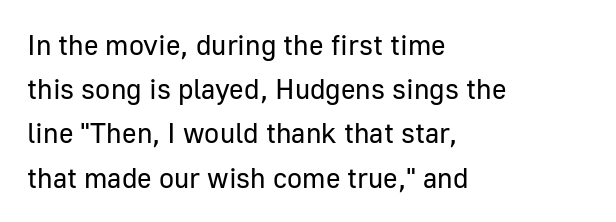
Horizontal alignment here is leftward, the default for most running prose. These lines were composed using upright roman letters. Proportional: the letters do not fall into vertical columns. Between one letter and the next there's only the usual sliver of space. The typeface has the unassuming heft of standard copy or less. The baseline area is clear.
